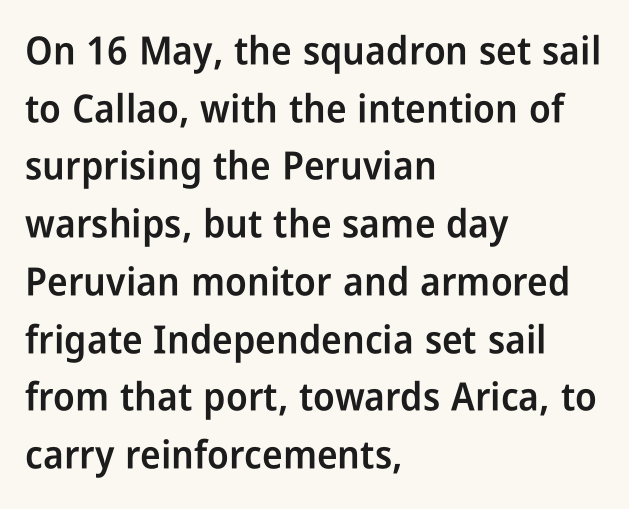
{"serif": "no", "italic": "no", "bold": "semi", "weight": "semibold", "width": "condensed", "stroke_contrast": "low", "x_height": "medium", "monospaced": "no", "underline": "no", "align": "left", "line_spacing": "normal", "line_spacing_ratio": 1.48, "letter_spacing": "normal", "letter_spacing_em": 0.0, "glyph_px": 39}
